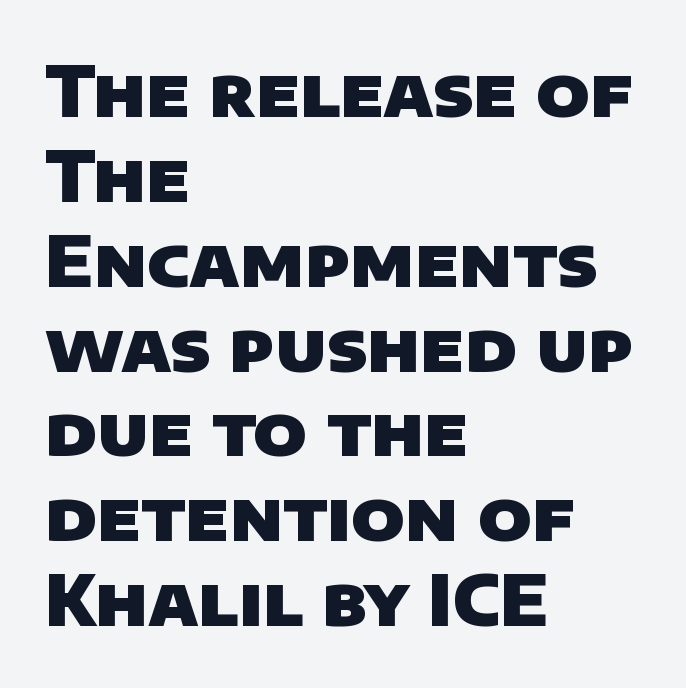
{"serif": "no", "bold": "yes", "weight": "heavy", "width": "normal", "stroke_contrast": "low", "x_height": "large", "monospaced": "no", "underline": "no", "align": "left", "line_spacing_ratio": 1.23, "letter_spacing": "normal", "letter_spacing_em": 0.0, "glyph_px": 69}
